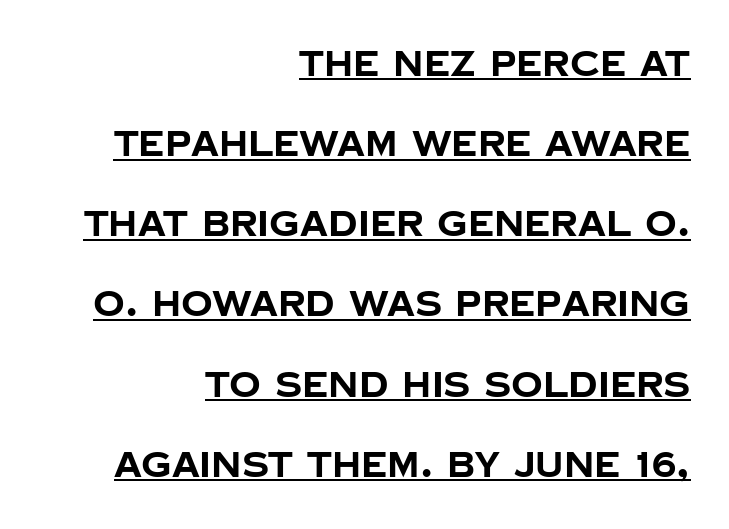
Italic: no, the glyphs are upright roman. Students, observe: this is what heavily led, spacious text looks like. The rendering uses the underline text-decoration. The rendering shows plain stroke endings on the letterforms — a sans-serif design. Varying glyph widths throughout — classic text-font behaviour. I'd describe the lettering as bold — thick and assertive.
